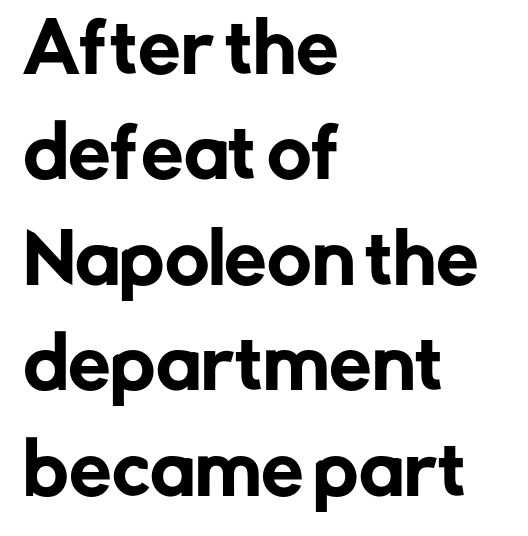
Q: Is the text italic (slanted)? A: No, it is upright.
Q: Is the typeface a serif or a sans-serif typeface? A: Sans-serif.
Q: Is the text underlined? A: No.
Q: How is the paragraph aligned? A: Left-aligned.
Q: Is the spacing between letters normal or unusually wide? A: Normal.
Q: Is the spacing between lines tight, normal or loose? A: Normal.
Q: Width (condensed, normal, or wide)? A: Normal.
Q: Stroke contrast? A: Low.
Q: x-height? A: Medium.
Q: Monospaced? A: No.
